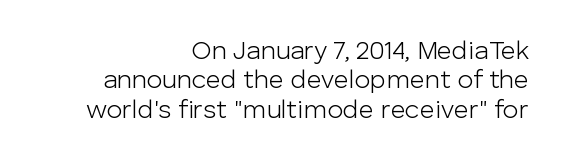
Stroke thickness stays within the range of a standard reading face or lighter. Baseline-to-baseline distance is barely more than the letter height. Vertical strokes here are truly vertical. The text block is weighted toward the right margin, trailing off unevenly leftward. No extra tracking has been applied to these lines.
